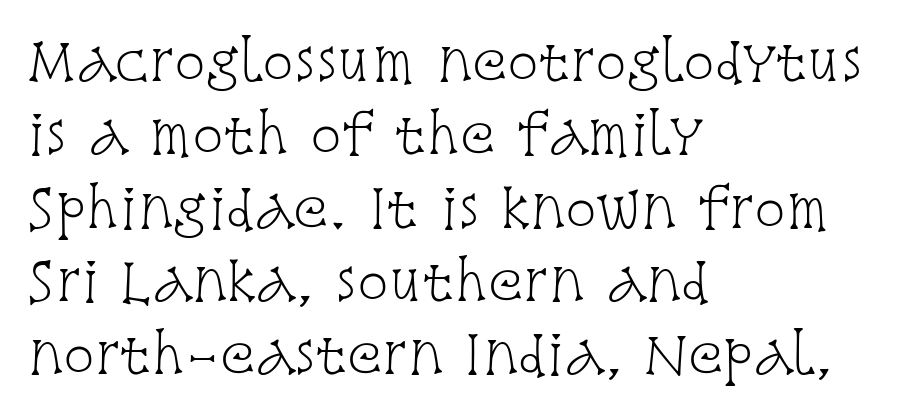
The image shows 52 px light, condensed serif type, upright; set left-aligned, normal line spacing (1.41x), normal letter spacing, not underlined; low stroke contrast and a large x-height.
